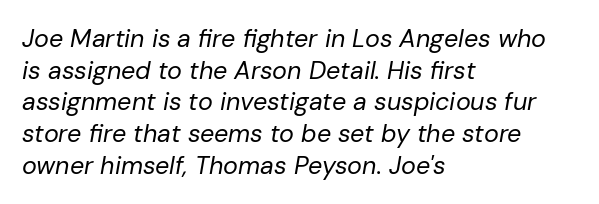
The image shows 25 px text type, italic (leaning right); set left-aligned, normal line spacing (1.27x), normal letter spacing, not underlined.
